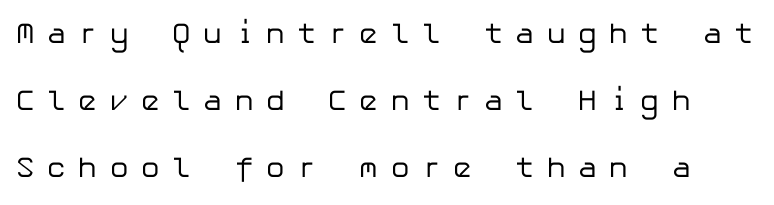
{"serif": "no", "italic": "no", "bold": "no", "weight": "regular", "width": "normal", "stroke_contrast": "low", "x_height": "medium", "underline": "no", "line_spacing": "loose", "line_spacing_ratio": 2.31, "letter_spacing": "wide", "letter_spacing_em": 0.41, "glyph_px": 29}
